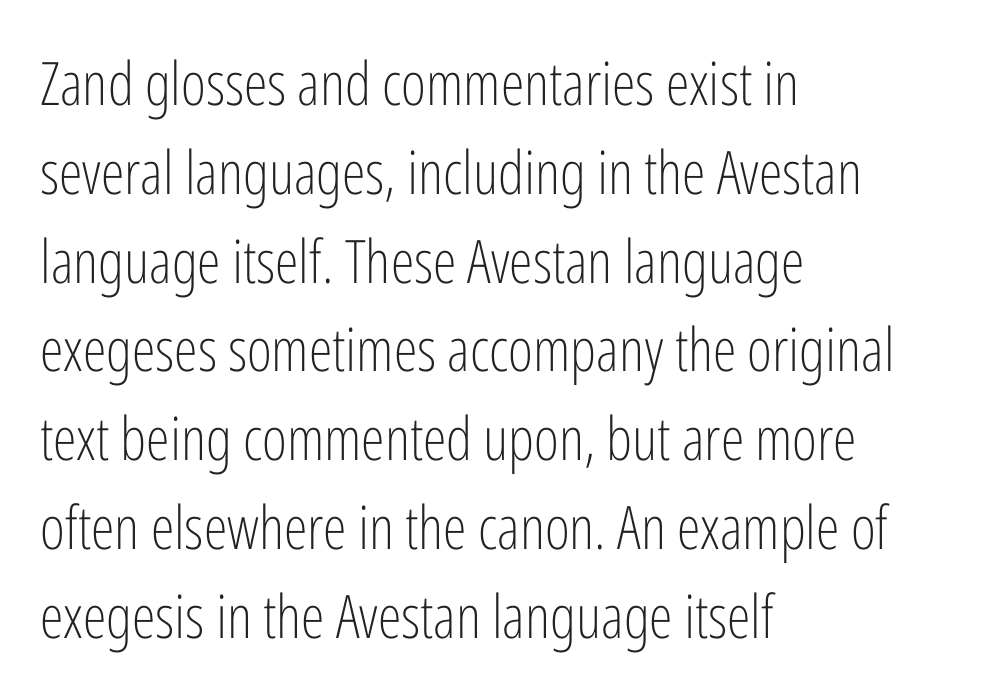
{"serif": "no", "italic": "no", "bold": "no", "weight": "light", "width": "condensed", "stroke_contrast": "low", "x_height": "medium", "monospaced": "no", "underline": "no", "align": "left", "line_spacing": "normal", "line_spacing_ratio": 1.48, "letter_spacing": "normal", "letter_spacing_em": 0.0, "glyph_px": 60}
